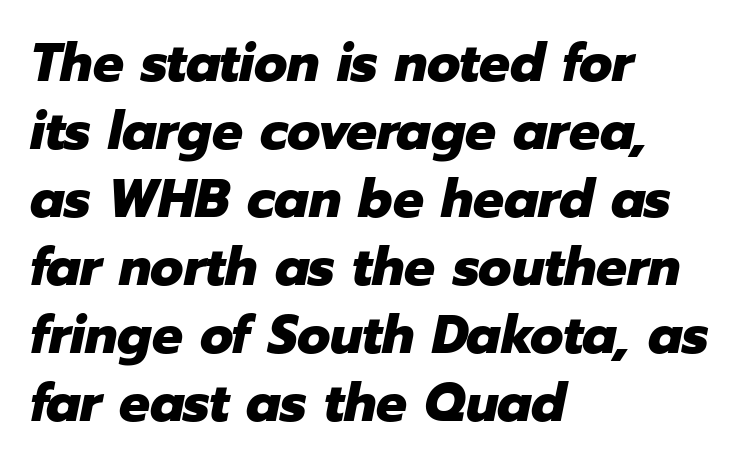
Q: Is the text bold? A: Yes.
Q: Is the text italic (slanted)? A: Yes, it leans right by about 12 degrees.
Q: Is the text underlined? A: No.
Q: How is the paragraph aligned? A: Left-aligned.
Q: Is the spacing between letters normal or unusually wide? A: Normal.
Q: Is the spacing between lines tight, normal or loose? A: Normal.
Q: Width (condensed, normal, or wide)? A: Normal.
Q: Stroke contrast? A: Low.
Q: x-height? A: Medium.
Q: Monospaced? A: No.
